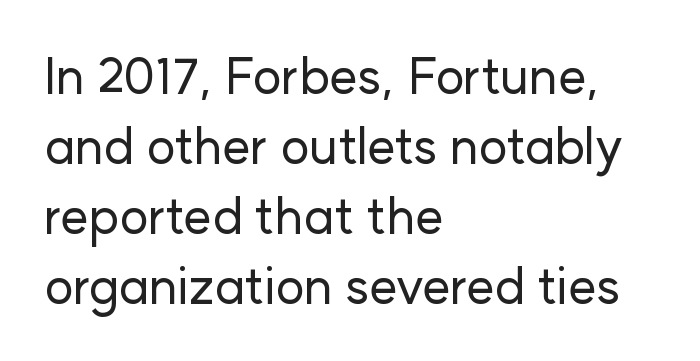
The image shows 50 px sans-serif type, upright; set left-aligned, normal line spacing (1.4x), normal letter spacing, not underlined; low stroke contrast and a medium x-height.
